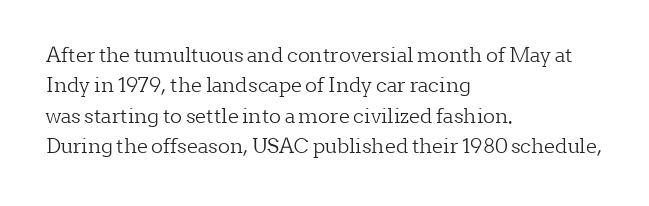
{"italic": "no", "bold": "no", "underline": "no", "align": "left", "line_spacing": "normal", "line_spacing_ratio": 1.52, "letter_spacing": "normal", "letter_spacing_em": 0.0, "glyph_px": 20}
